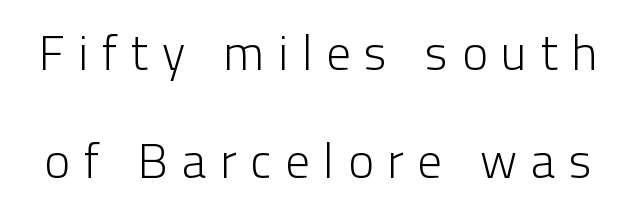
The image shows 49 px light sans-serif type, upright; set loose line spacing (2.2x), unusually wide letter spacing (+0.28 em), not underlined; low stroke contrast and a medium x-height.
